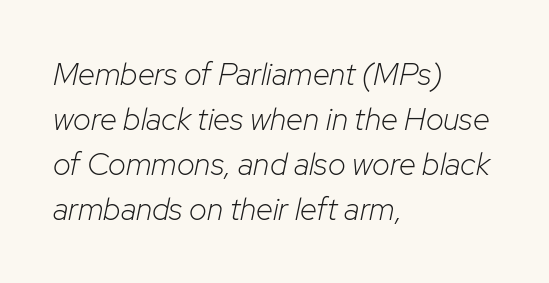
Characters follow at the spacing the type designer built in. Stroke mass is kept to a normal reading level or below. Each line starts at the same left margin while the right side varies. Varying glyph widths throughout — classic text-font behaviour.
